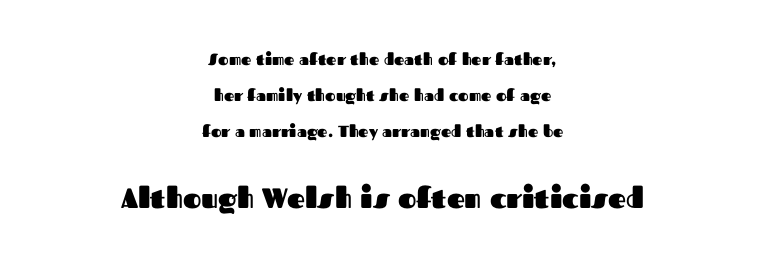
The image shows 28 px heavy sans-serif type, upright; set centered, loose line spacing (2.25x), normal letter spacing, not underlined; the second (bottom) block is 1.75x larger; medium stroke contrast and a medium x-height.
